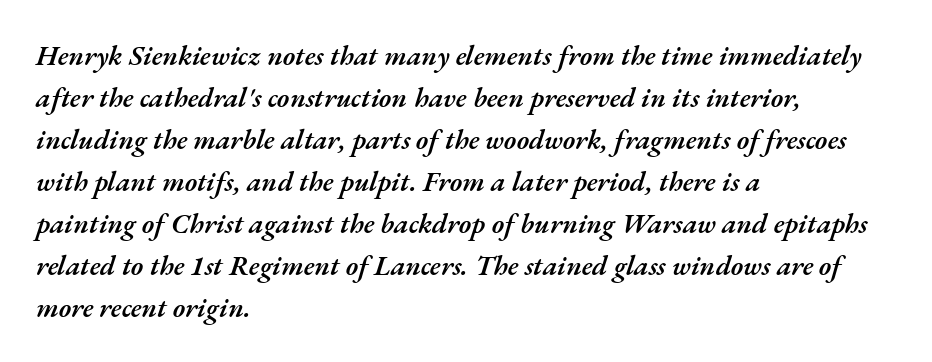
The image shows 28 px semibold type, italic (leaning right); set left-aligned, normal line spacing (1.5x), normal letter spacing, not underlined; medium stroke contrast and a small x-height.
